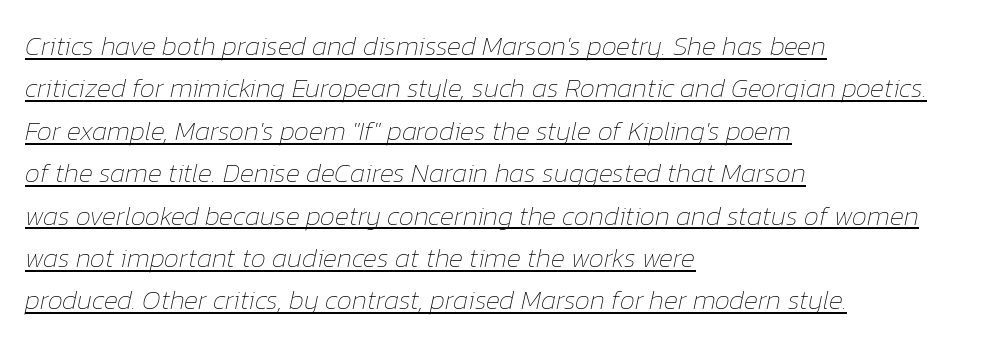
The image shows 27 px text type, italic (leaning right); set left-aligned, normal line spacing (1.57x), normal letter spacing, underlined.
